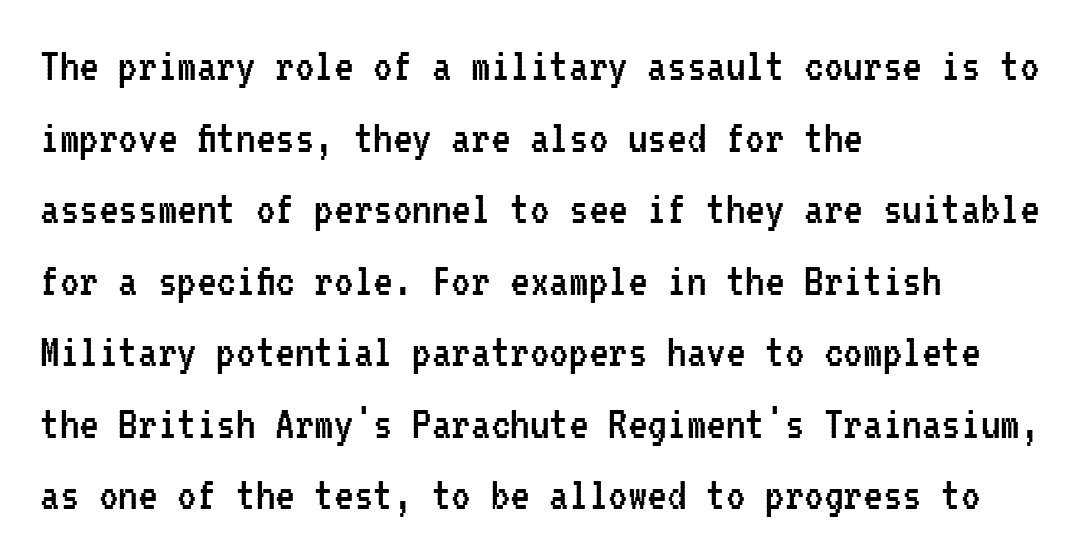
The image shows 49 px regular-weight, condensed sans-serif type, upright, monospaced; set left-aligned, normal line spacing (1.46x), normal letter spacing, not underlined; low stroke contrast and a medium x-height.
